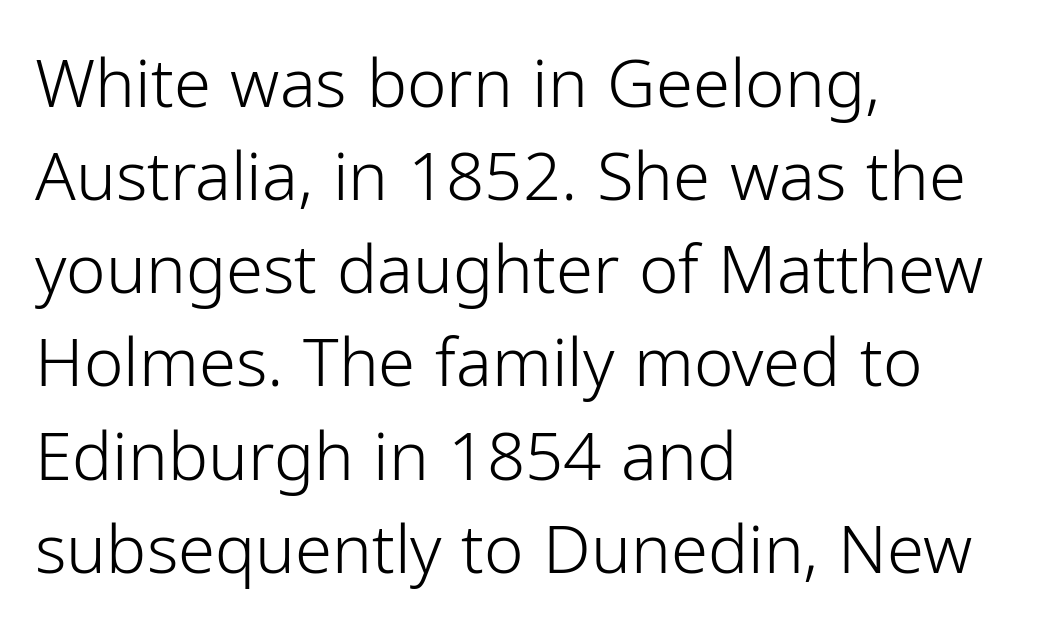
Q: Is the text bold? A: No.
Q: Is the text italic (slanted)? A: No, it is upright.
Q: Is the typeface a serif or a sans-serif typeface? A: Sans-serif.
Q: Is the text underlined? A: No.
Q: How is the paragraph aligned? A: Left-aligned.
Q: Is the spacing between letters normal or unusually wide? A: Normal.
Q: Is the spacing between lines tight, normal or loose? A: Normal.
Q: Width (condensed, normal, or wide)? A: Normal.
Q: Stroke contrast? A: Low.
Q: x-height? A: Medium.
Q: Monospaced? A: No.
